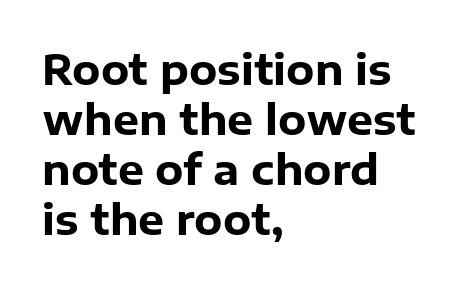
{"serif": "no", "italic": "no", "bold": "yes", "weight": "heavy", "width": "normal", "stroke_contrast": "low", "x_height": "medium", "monospaced": "no", "underline": "no", "align": "left", "line_spacing_ratio": 1.22, "letter_spacing": "normal", "letter_spacing_em": 0.0, "glyph_px": 41}
